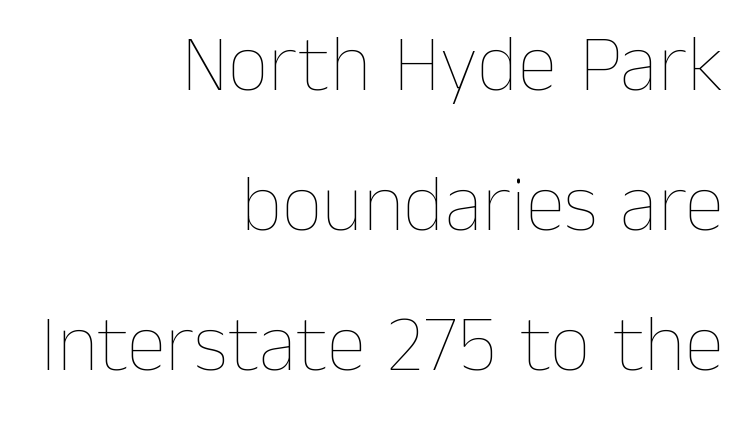
The image shows 80 px thin type, upright; set right-aligned, line spacing 1.75x, normal letter spacing, not underlined; low stroke contrast and a medium x-height.
